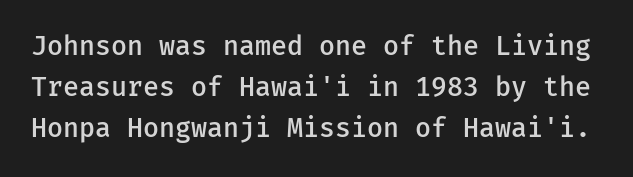
Compared with an ordinary text face, these strokes are moderately heavier — a semibold. Default kerning and tracking; the words read as compact shapes. Line spacing here is normal. The lettering holds an erect, upright posture throughout.
